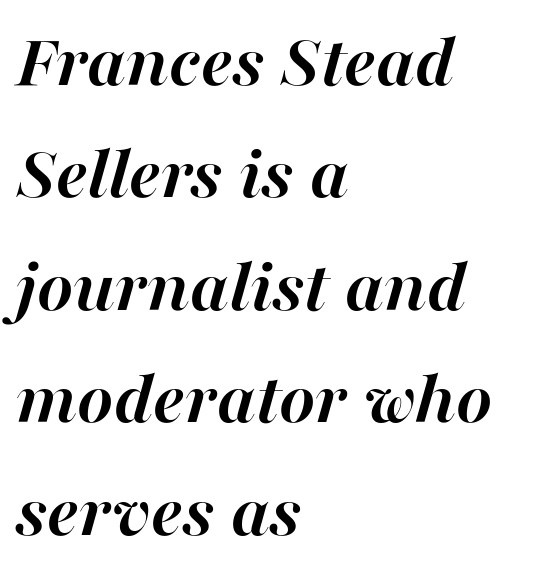
The image shows 77 px semibold type, italic (leaning right); set left-aligned, normal line spacing (1.46x), normal letter spacing, not underlined; high stroke contrast and a medium x-height.
